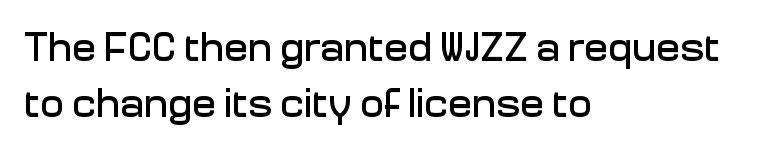
The image shows 40 px sans-serif type, upright; set left-aligned, normal line spacing (1.41x), normal letter spacing, not underlined; low stroke contrast and a medium x-height.
